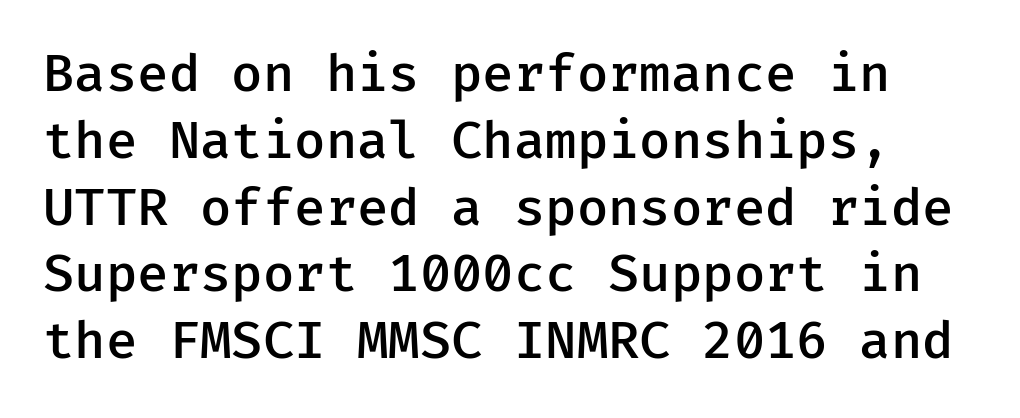
{"serif": "no", "italic": "no", "bold": "semi", "weight": "semibold", "width": "normal", "stroke_contrast": "low", "x_height": "medium", "monospaced": "yes", "underline": "no", "line_spacing": "normal", "line_spacing_ratio": 1.31, "letter_spacing": "normal", "letter_spacing_em": 0.0, "glyph_px": 51}
